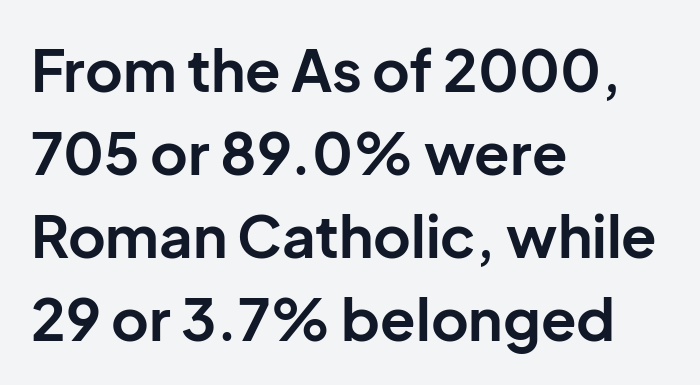
{"serif": "no", "italic": "no", "bold": "yes", "weight": "bold", "width": "normal", "stroke_contrast": "low", "x_height": "medium", "monospaced": "no", "underline": "no", "align": "left", "line_spacing": "normal", "line_spacing_ratio": 1.43, "letter_spacing": "normal", "letter_spacing_em": 0.0, "glyph_px": 58}
